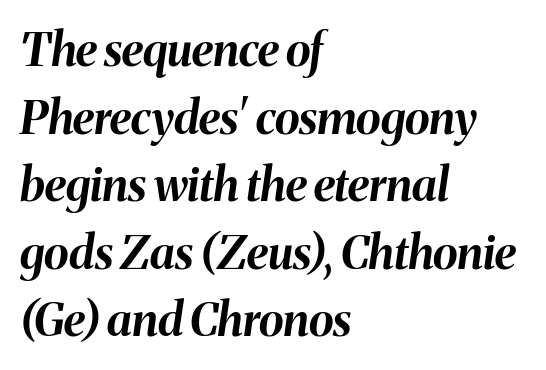
The image shows 46 px bold type, italic (leaning right); set left-aligned, normal line spacing (1.47x), normal letter spacing, not underlined; medium stroke contrast and a medium x-height.
